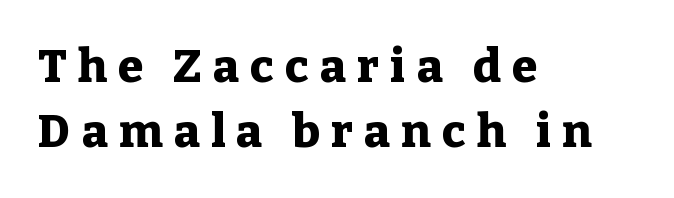
The image shows 46 px heavy serif type, upright; set left-aligned, normal line spacing (1.41x), unusually wide letter spacing (+0.24 em), not underlined; low stroke contrast and a medium x-height.
